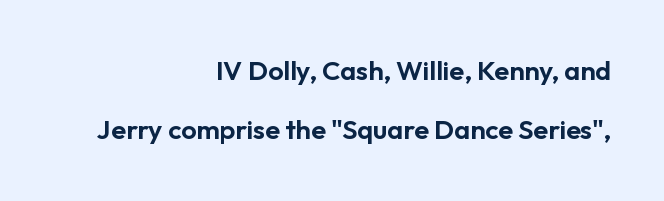
The paragraph shown leans on its right margin. The type is set solid horizontally, with unmodified tracking. Line spacing here is loose. Underlining? Definitely not there.
